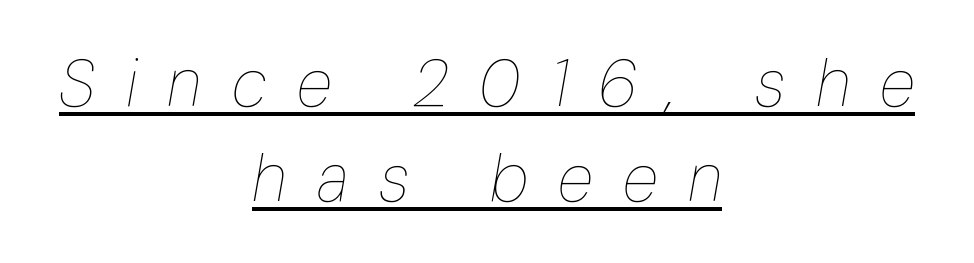
Compared with ordinary roman type, these characters are visibly tilted. Compared with typical body copy, the letter spacing here is much looser. Does the copy run flush right? No — it is centered line by line. A rule runs beneath these lines of type.
